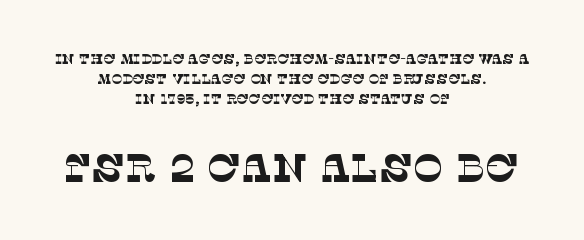
The image shows 40 px thin serif type; set centered, normal line spacing (1.42x), normal letter spacing, not underlined; the second (bottom) block is 2.86x larger; low stroke contrast and a large x-height.
